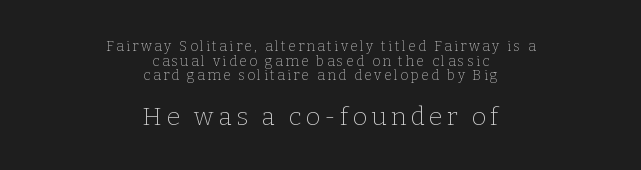
Q: Is the text bold? A: No.
Q: Is the text italic (slanted)? A: No, it is upright.
Q: Is the text underlined? A: No.
Q: How is the paragraph aligned? A: Centered.
Q: Is the spacing between lines tight, normal or loose? A: Tight.
Q: Which block of text is set in a larger size, the first (top) or the second (bottom)? A: The second (bottom) one.
